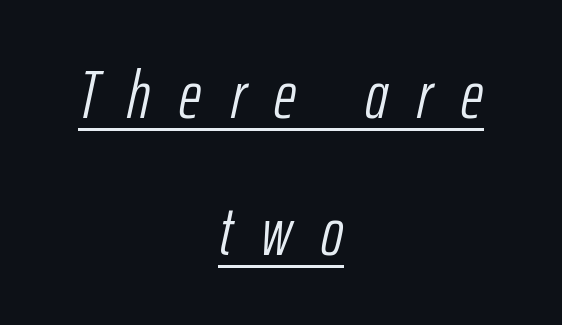
Q: Is the text bold? A: No.
Q: Is the text italic (slanted)? A: Yes, it leans right by about 12 degrees.
Q: Is the text underlined? A: Yes.
Q: How is the paragraph aligned? A: Centered.
Q: Is the spacing between letters normal or unusually wide? A: Unusually wide.
Q: Is the spacing between lines tight, normal or loose? A: Loose.
Q: Width (condensed, normal, or wide)? A: Condensed.
Q: Stroke contrast? A: Low.
Q: x-height? A: Medium.
Q: Monospaced? A: No.
